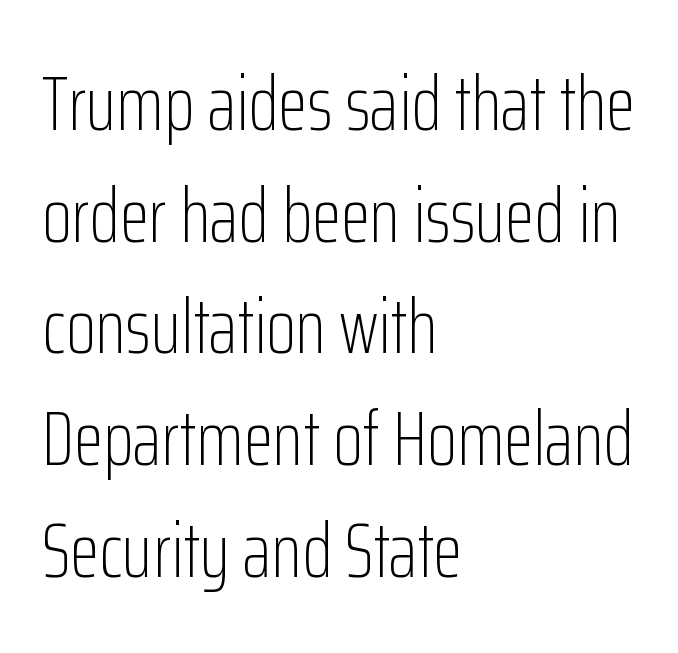
You could call the tracking neutral — neither tight nor loose. The axis of the letterforms is exactly vertical. Reading down the column, the eye jumps a familiar distance to each next line. Letterform terminals end flat and unadorned throughout the passage. On a weight scale, this lands at 450 or below. Any mark beneath the type? The region is blank.
